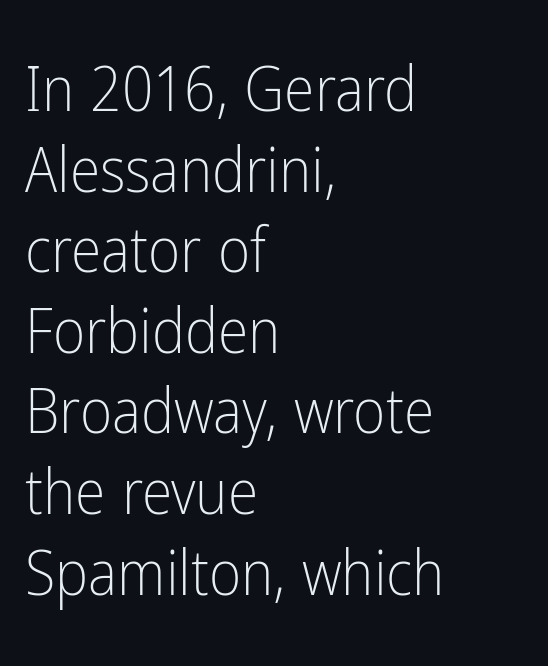
{"serif": "no", "italic": "no", "bold": "no", "weight": "light", "width": "condensed", "stroke_contrast": "low", "x_height": "medium", "monospaced": "no", "underline": "no", "align": "left", "line_spacing": "normal", "line_spacing_ratio": 1.3, "letter_spacing": "normal", "letter_spacing_em": 0.0, "glyph_px": 62}
